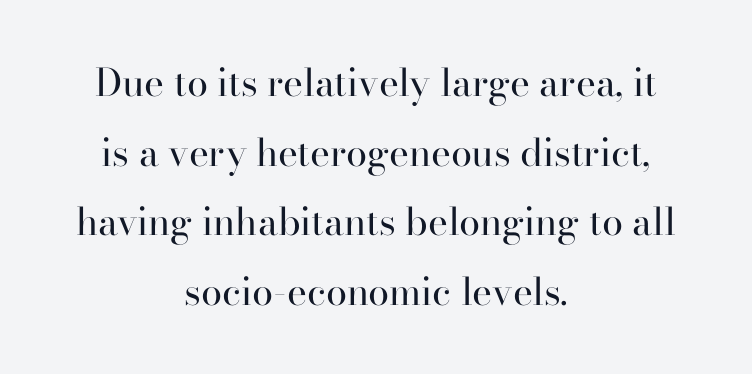
Q: Is the text bold? A: No.
Q: Is the text italic (slanted)? A: No, it is upright.
Q: Is the typeface a serif or a sans-serif typeface? A: Serif.
Q: Is the text underlined? A: No.
Q: How is the paragraph aligned? A: Centered.
Q: Is the spacing between letters normal or unusually wide? A: Normal.
Q: Width (condensed, normal, or wide)? A: Normal.
Q: Stroke contrast? A: High.
Q: x-height? A: Small.
Q: Monospaced? A: No.
